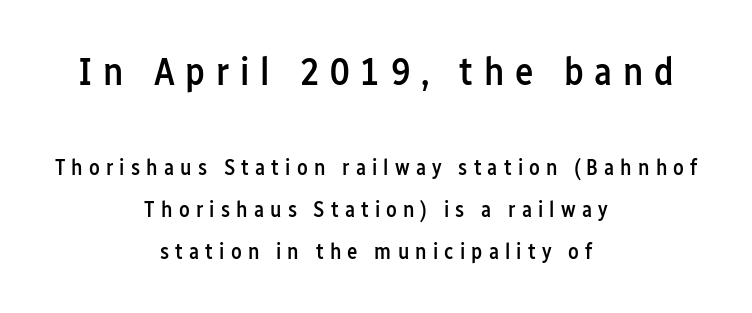
The image shows 39 px semibold, condensed sans-serif type, upright; set centered, loose line spacing (1.91x), unusually wide letter spacing (+0.28 em), not underlined; the first (top) block is 1.77x larger; low stroke contrast and a medium x-height.
